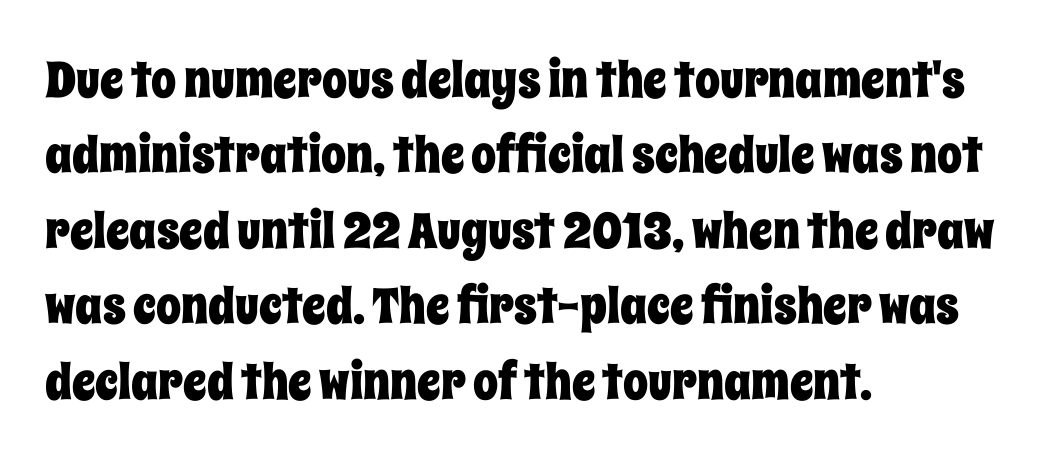
Q: Is the text italic (slanted)? A: No, it is upright.
Q: Is the text underlined? A: No.
Q: How is the paragraph aligned? A: Left-aligned.
Q: Is the spacing between letters normal or unusually wide? A: Normal.
Q: Is the spacing between lines tight, normal or loose? A: Normal.
Q: Width (condensed, normal, or wide)? A: Condensed.
Q: Stroke contrast? A: Low.
Q: x-height? A: Large.
Q: Monospaced? A: No.
